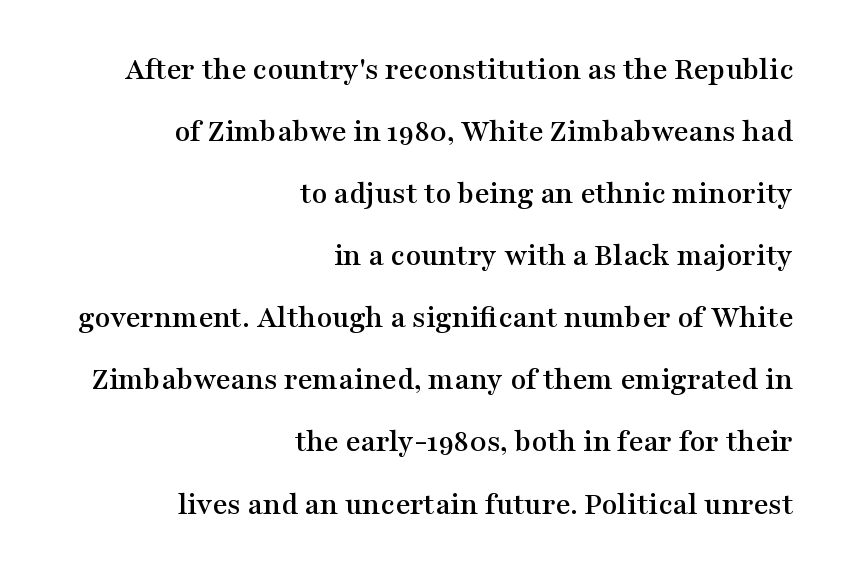
The ragged edge is on the left, which tells us the setting is flush right. Think of a printed novel: that variable character pitch is what you see here. The glyphs in this specimen are seriffed. The line texture is even and compact thanks to regular tracking. No italicization has been applied; the sample stays upright.
